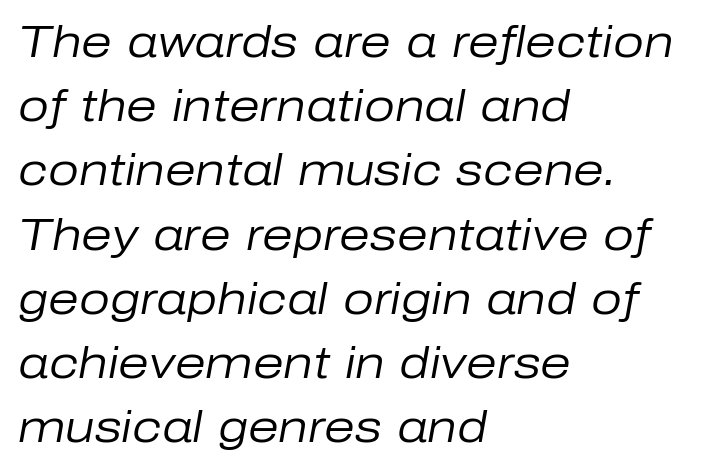
Q: Is the text bold? A: No.
Q: Is the text italic (slanted)? A: Yes, it leans right by about 10 degrees.
Q: Is the text underlined? A: No.
Q: How is the paragraph aligned? A: Left-aligned.
Q: Is the spacing between letters normal or unusually wide? A: Normal.
Q: Is the spacing between lines tight, normal or loose? A: Normal.
Q: Width (condensed, normal, or wide)? A: Normal.
Q: Stroke contrast? A: Low.
Q: x-height? A: Medium.
Q: Monospaced? A: No.
